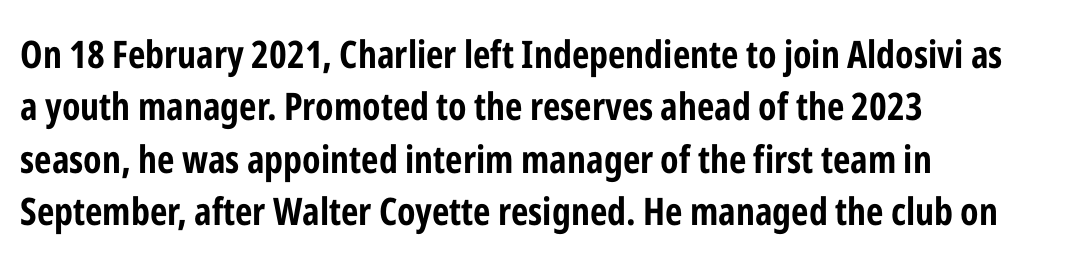
Posture: upright roman. If you measured baseline to baseline, you'd find a middling distance. The letters advance in unequal steps, a hallmark of proportional type. Glance below the letters and you will spot only blank space. Weight check: bold — yes, fully. The passage is arranged the way most books set body copy — flush left.
